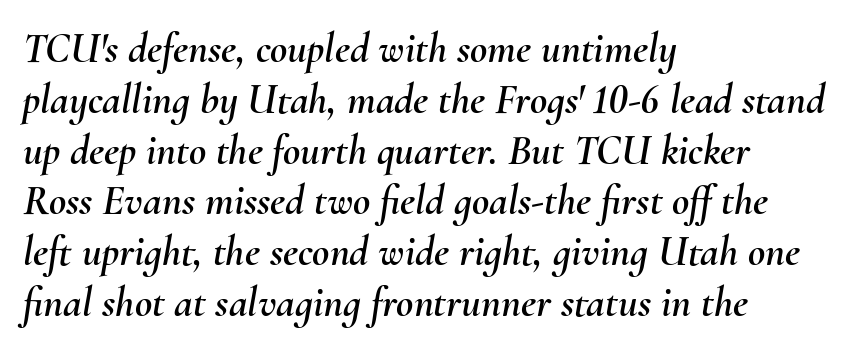
The image shows 42 px text type, italic (leaning right); set left-aligned, line spacing 1.21x, normal letter spacing, not underlined; medium stroke contrast and a small x-height.
